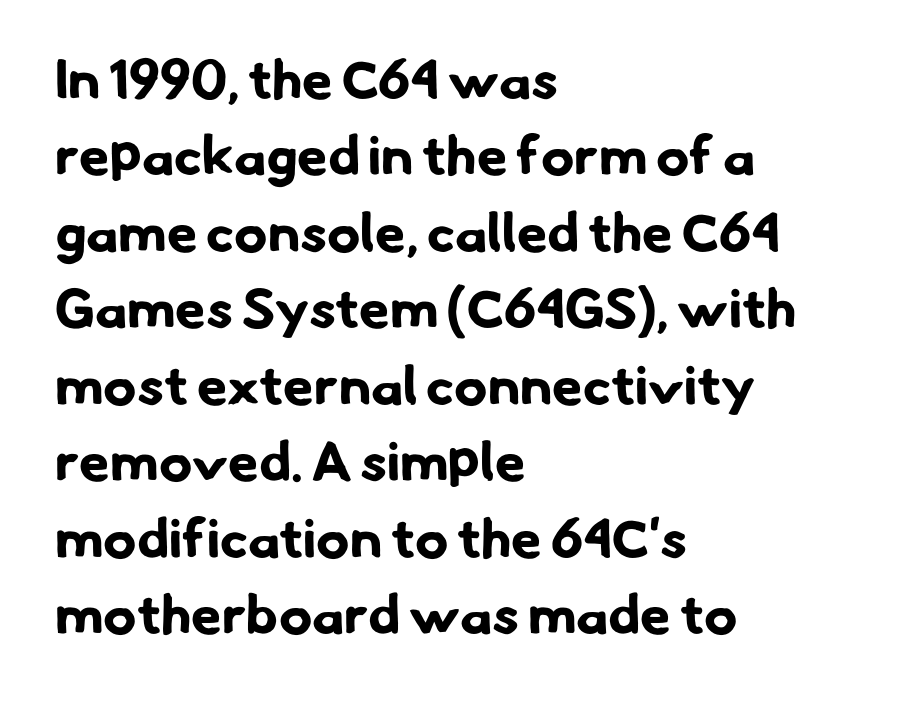
The image shows 55 px bold sans-serif type; set left-aligned, normal line spacing (1.39x), normal letter spacing, not underlined; low stroke contrast and a small x-height.
